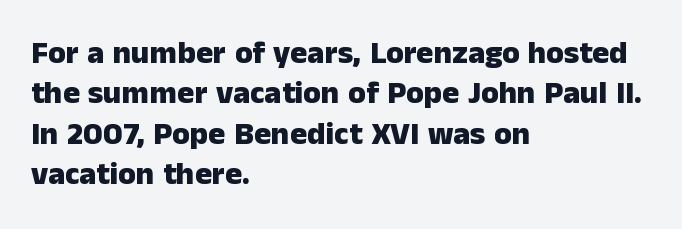
Q: Is the text bold? A: Yes.
Q: Is the text italic (slanted)? A: No, it is upright.
Q: Is the typeface a serif or a sans-serif typeface? A: Sans-serif.
Q: Is the text underlined? A: No.
Q: How is the paragraph aligned? A: Left-aligned.
Q: Is the spacing between letters normal or unusually wide? A: Normal.
Q: Is the spacing between lines tight, normal or loose? A: Normal.
Q: Width (condensed, normal, or wide)? A: Normal.
Q: Stroke contrast? A: Low.
Q: x-height? A: Medium.
Q: Monospaced? A: No.
